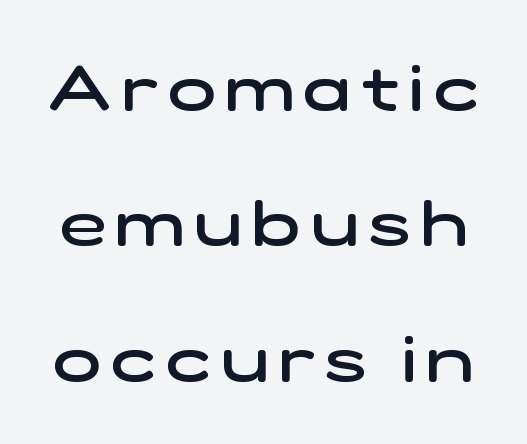
Q: Is the text bold? A: Semi-bold.
Q: Is the typeface a serif or a sans-serif typeface? A: Sans-serif.
Q: Is the text underlined? A: No.
Q: Is the spacing between lines tight, normal or loose? A: Loose.
Q: Width (condensed, normal, or wide)? A: Wide.
Q: Stroke contrast? A: Low.
Q: x-height? A: Medium.
Q: Monospaced? A: No.
